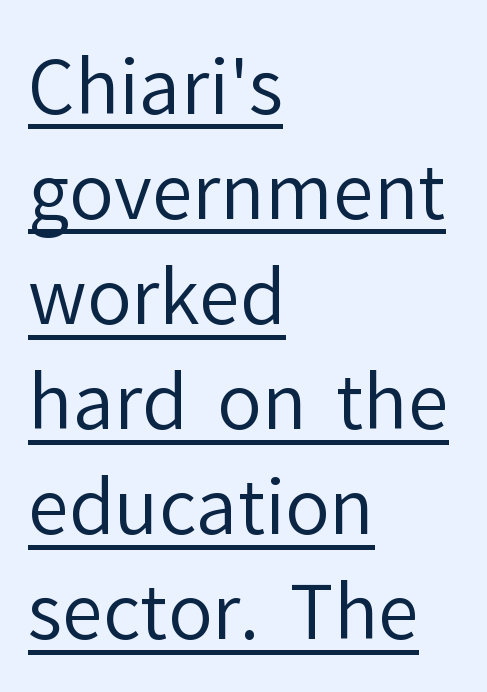
The image shows 74 px regular-weight sans-serif type, upright; set left-aligned, normal line spacing (1.42x), normal letter spacing, underlined; low stroke contrast and a medium x-height.
